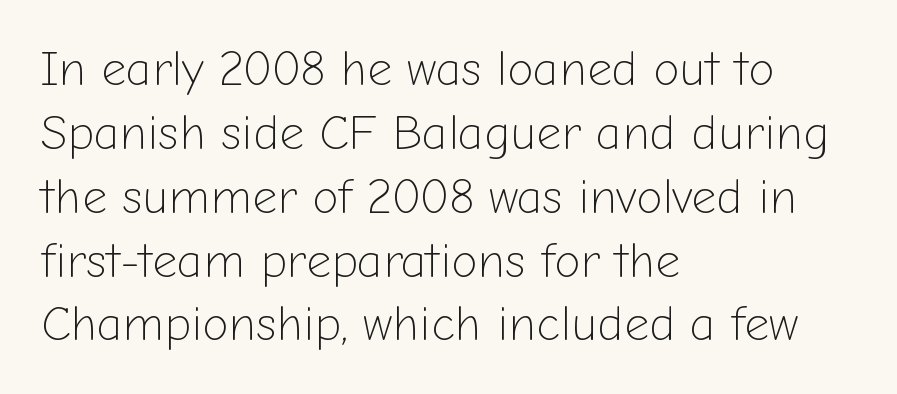
The image shows 48 px light sans-serif type, upright; set left-aligned, normal line spacing (1.33x), normal letter spacing, not underlined; low stroke contrast and a medium x-height.
